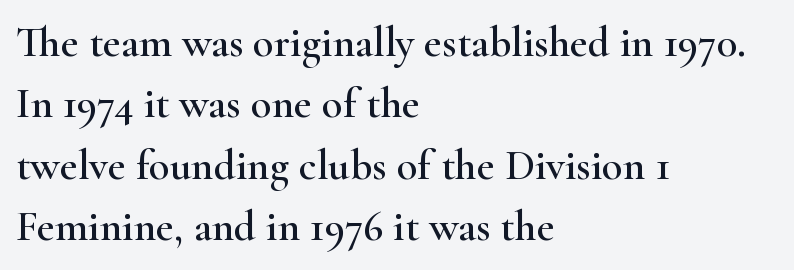
The image shows 43 px wide serif type, upright; set left-aligned, normal line spacing (1.43x), normal letter spacing, not underlined; high stroke contrast and a small x-height.
